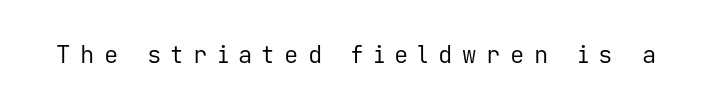
Stems here are at most as thick as an everyday book face. Check the space under the baseline: it is left empty. Spacing between characters has been opened up far beyond the box default. Tall strokes in this sample are plumb rather than angled.
